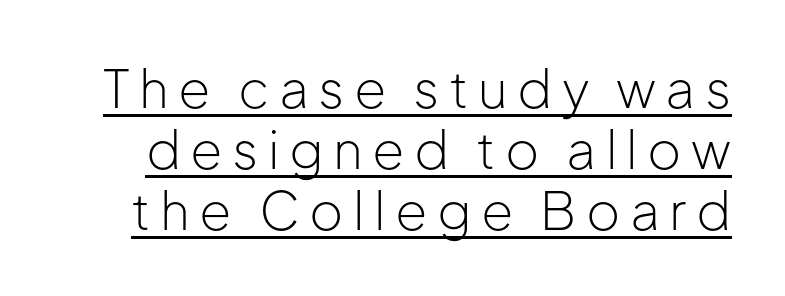
Is this a heavy cut? Hardly; it is regular or lighter. Proportional: the letters do not fall into vertical columns. Characters remain perfectly vertical along every line. Does a line run under the words? Yes, clearly.
